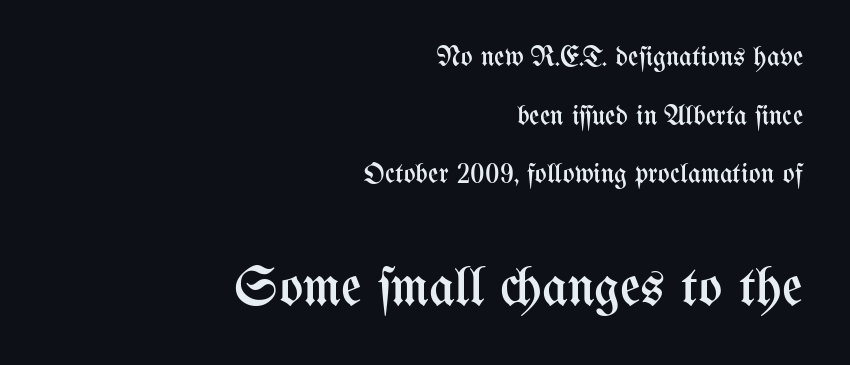
Q: Is the text bold? A: No.
Q: Is the text italic (slanted)? A: No, it is upright.
Q: Is the text underlined? A: No.
Q: How is the paragraph aligned? A: Right-aligned.
Q: Is the spacing between letters normal or unusually wide? A: Normal.
Q: Is the spacing between lines tight, normal or loose? A: Loose.
Q: Which block of text is set in a larger size, the first (top) or the second (bottom)? A: The second (bottom) one.
Q: Width (condensed, normal, or wide)? A: Condensed.
Q: Stroke contrast? A: Medium.
Q: x-height? A: Medium.
Q: Monospaced? A: No.
